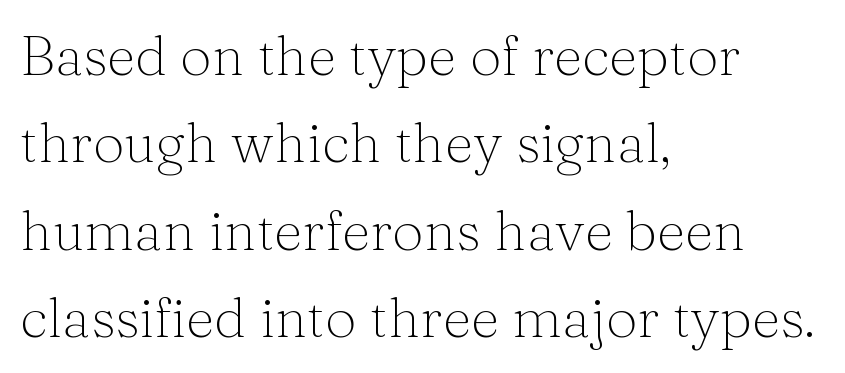
{"serif": "yes", "italic": "no", "bold": "no", "weight": "light", "width": "normal", "stroke_contrast": "medium", "x_height": "medium", "monospaced": "no", "underline": "no", "align": "left", "line_spacing": "normal", "line_spacing_ratio": 1.56, "letter_spacing": "normal", "letter_spacing_em": 0.0, "glyph_px": 56}
